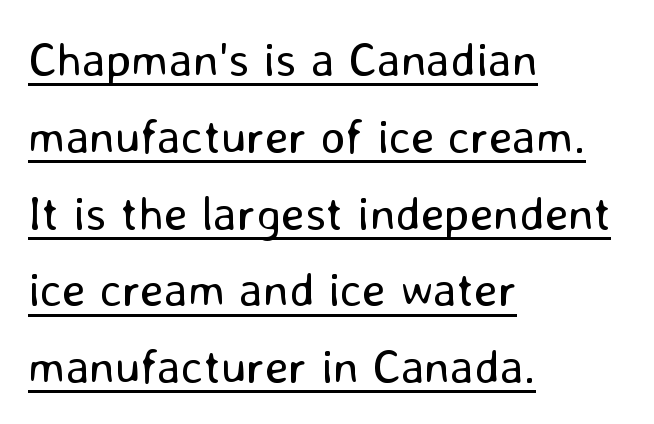
Q: Is the text bold? A: No.
Q: Is the text italic (slanted)? A: No, it is upright.
Q: Is the typeface a serif or a sans-serif typeface? A: Sans-serif.
Q: Is the text underlined? A: Yes.
Q: How is the paragraph aligned? A: Left-aligned.
Q: Is the spacing between letters normal or unusually wide? A: Normal.
Q: Is the spacing between lines tight, normal or loose? A: Normal.
Q: Width (condensed, normal, or wide)? A: Normal.
Q: Stroke contrast? A: Low.
Q: x-height? A: Medium.
Q: Monospaced? A: No.
